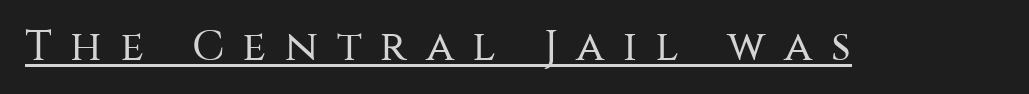
The type family on display is of the sans-serif kind. Is the type heavy? It reads as light-to-regular instead. The rendering uses natural spacing where letterforms have individual widths. Is there any slant? The stems are plumb. Underlining? Definitely there.
